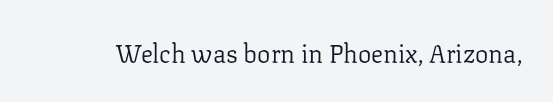
The image shows 25 px text type, upright; set normal letter spacing, not underlined.
